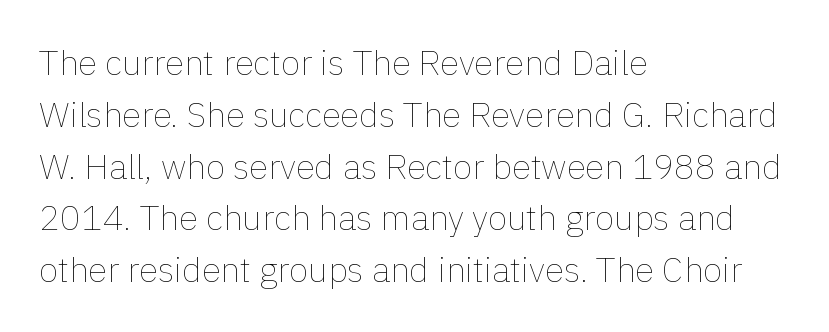
A typesetter would call this proportional, since set widths differ per character. The compositor pushed each line to the left boundary. A typesetter would call this zero additional tracking. Heaviness? Minimal to ordinary, like unemphasized prose. Underline: absent.
